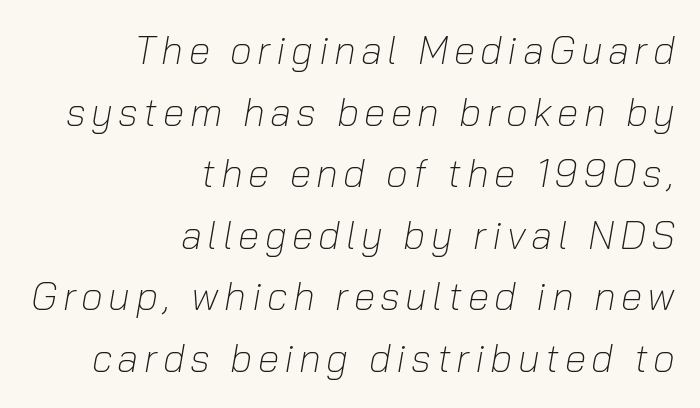
{"italic": "yes", "lean": "right", "slant_degrees": 10, "bold": "no", "weight": "light", "width": "normal", "stroke_contrast": "low", "x_height": "medium", "monospaced": "no", "underline": "no", "align": "right", "line_spacing": "normal", "line_spacing_ratio": 1.58, "glyph_px": 39}
